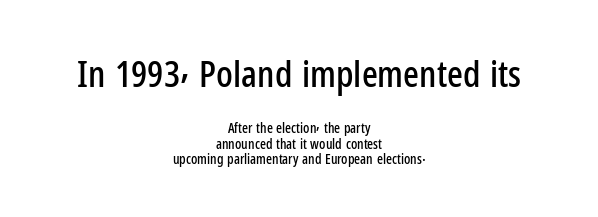
The image shows 37 px condensed sans-serif type, upright; set centered, tight line spacing (1.12x), normal letter spacing, not underlined; the first (top) block is 2.64x larger; low stroke contrast and a medium x-height.
